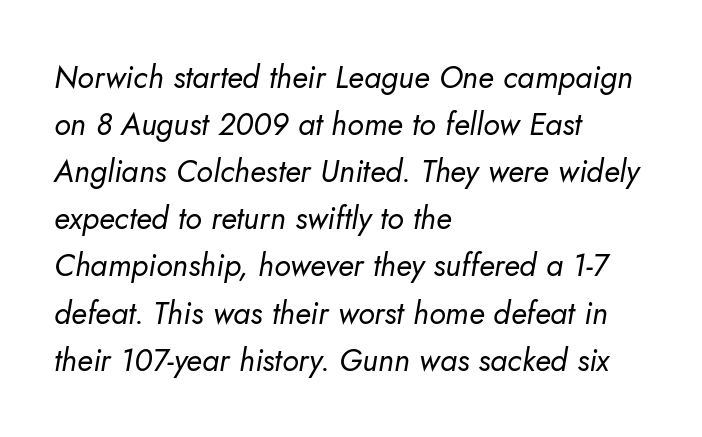
Q: Is the text bold? A: No.
Q: Is the text italic (slanted)? A: Yes, it leans right by about 10 degrees.
Q: Is the text underlined? A: No.
Q: How is the paragraph aligned? A: Left-aligned.
Q: Is the spacing between letters normal or unusually wide? A: Normal.
Q: Is the spacing between lines tight, normal or loose? A: Normal.
Q: Width (condensed, normal, or wide)? A: Normal.
Q: Stroke contrast? A: Low.
Q: x-height? A: Small.
Q: Monospaced? A: No.
